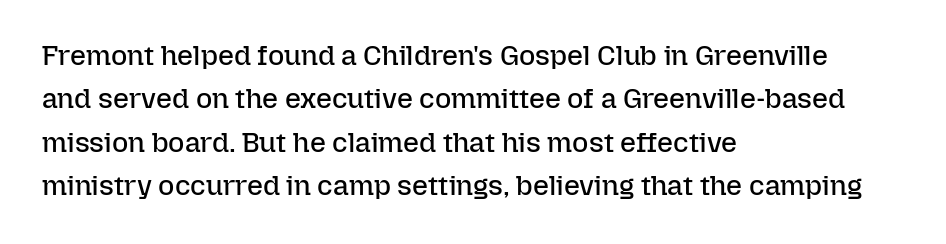
The image shows 28 px regular-weight type, upright; set left-aligned, normal line spacing (1.55x), normal letter spacing, not underlined; low stroke contrast and a medium x-height.
